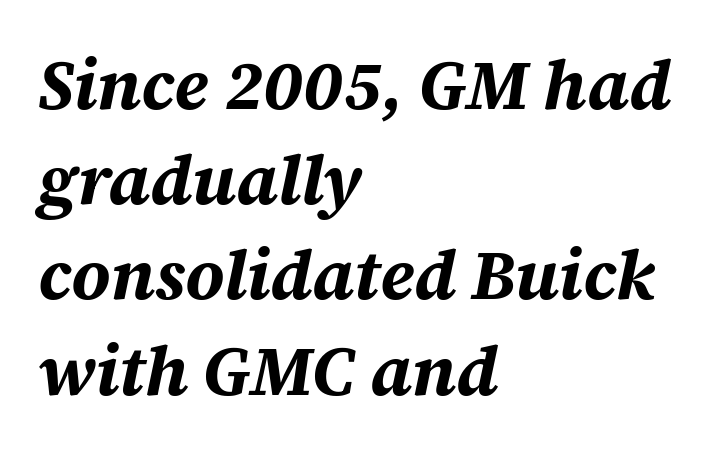
Does the weight exceed regular? Yes, all the way to bold. The leading is moderate, giving the passage an even texture. Each letter keeps its own natural width here, so spacing adapts to shape. The rendering applies a slant to the glyphs. Underlining? Definitely not there. Layout note: lines flush left.
